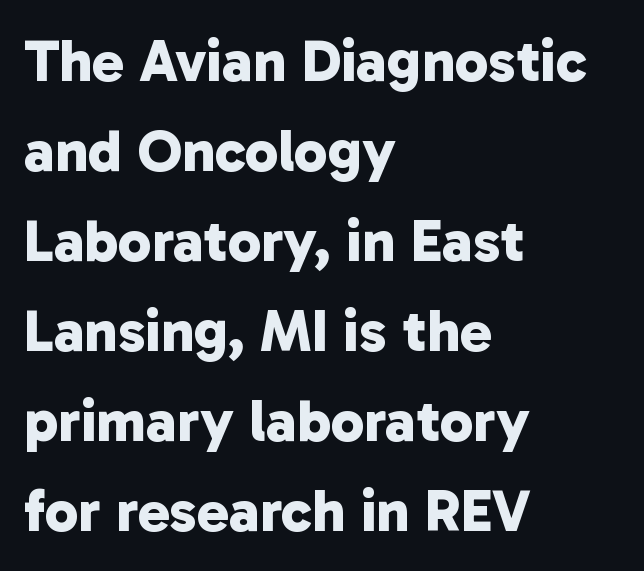
The image shows 60 px bold sans-serif type; set left-aligned, normal line spacing (1.5x), normal letter spacing, not underlined; low stroke contrast and a medium x-height.
